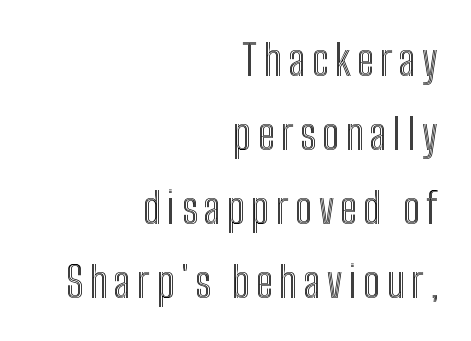
Plain, unruled lines of type. The letters advance in unequal steps, a hallmark of proportional type. If you drew a line through each stem, it would be perfectly vertical. Reading down the block, your eye finds every line finishing at a fixed right position.
